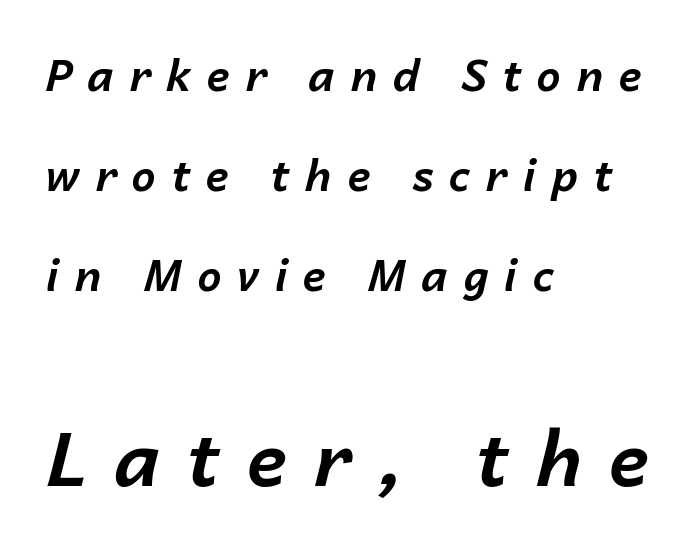
The image shows 75 px bold type, italic (leaning right); set left-aligned, loose line spacing (2.33x), unusually wide letter spacing (+0.36 em), not underlined; the second (bottom) block is 1.74x larger; low stroke contrast and a medium x-height.
